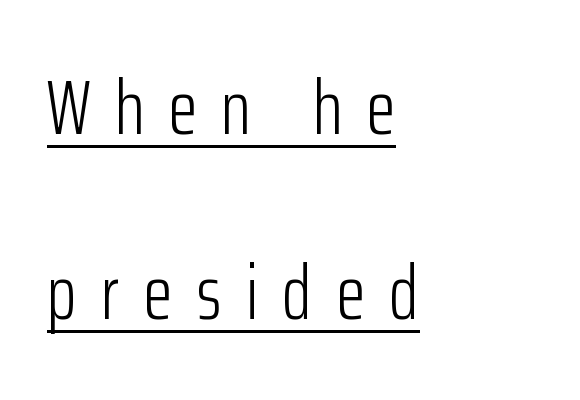
Q: Is the text bold? A: No.
Q: Is the text italic (slanted)? A: No, it is upright.
Q: Is the typeface a serif or a sans-serif typeface? A: Sans-serif.
Q: Is the text underlined? A: Yes.
Q: How is the paragraph aligned? A: Left-aligned.
Q: Is the spacing between letters normal or unusually wide? A: Unusually wide.
Q: Is the spacing between lines tight, normal or loose? A: Loose.
Q: Width (condensed, normal, or wide)? A: Condensed.
Q: Stroke contrast? A: Low.
Q: x-height? A: Medium.
Q: Monospaced? A: No.
